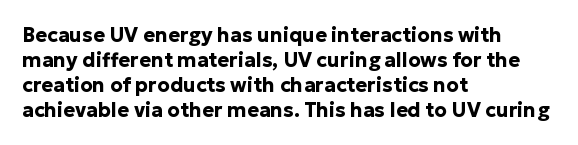
{"italic": "no", "bold": "yes", "underline": "no", "align": "left", "line_spacing": "normal", "line_spacing_ratio": 1.25, "letter_spacing": "normal", "letter_spacing_em": 0.0, "glyph_px": 20}
